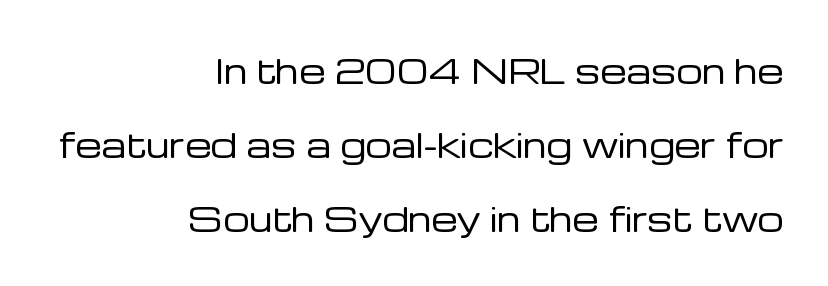
Varying glyph widths throughout — classic text-font behaviour. Weight: regular or lighter. No italicization has been applied; the sample stays upright. You could fit nearly another row in the gap between these rows. Words appear dense and cohesive because spacing is normal. The paragraph shown leans on its right margin.
